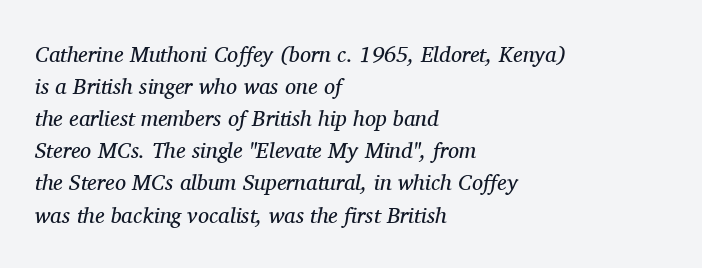
There is no visible air inserted between adjacent glyphs. An italicized treatment has been applied to the whole sample. Horizontally, the lines are justified to the leading edge only. Is the stroke heavy? The answer is a plain regular-or-lighter. The string is rendered with underlining switched off.
